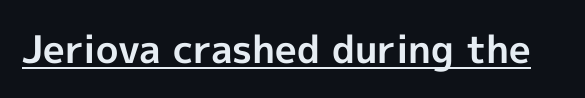
Q: Is the text bold? A: Yes.
Q: Is the text italic (slanted)? A: No, it is upright.
Q: Is the typeface a serif or a sans-serif typeface? A: Sans-serif.
Q: Is the text underlined? A: Yes.
Q: Is the spacing between letters normal or unusually wide? A: Normal.
Q: Width (condensed, normal, or wide)? A: Normal.
Q: x-height? A: Medium.
Q: Monospaced? A: No.
